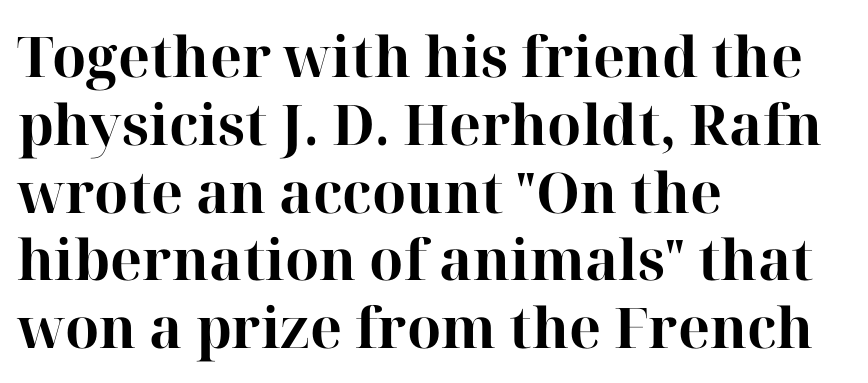
Q: Is the text bold? A: Yes.
Q: Is the text italic (slanted)? A: No, it is upright.
Q: Is the typeface a serif or a sans-serif typeface? A: Serif.
Q: Is the text underlined? A: No.
Q: How is the paragraph aligned? A: Left-aligned.
Q: Is the spacing between letters normal or unusually wide? A: Normal.
Q: Width (condensed, normal, or wide)? A: Normal.
Q: Stroke contrast? A: High.
Q: x-height? A: Medium.
Q: Monospaced? A: No.
